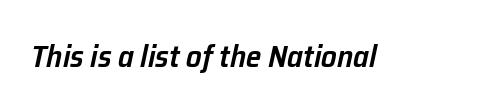
When letters slant like this, we call the style italic. Is the type bold? Partly — it's a semibold, heavier than regular but not fully bold. These lines keep a tight, regular rhythm from letter to letter. Quick note: underline off.
